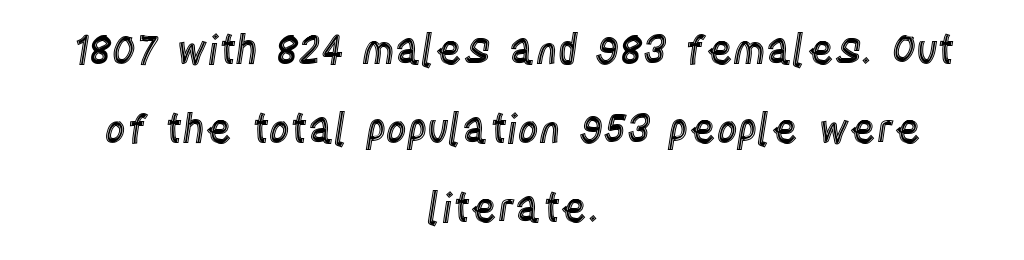
The rendering uses natural spacing where letterforms have individual widths. Baseline-to-baseline distance is far greater than the letter height. Which margin do the lines hug? Neither — every line sits in the middle. The foot of each line stays bare and open. Does extra space separate the letters? No, they use regular spacing.
